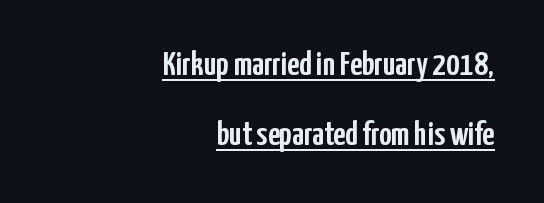
The passage shown is typed in a proportional face where columns would drift. The text block is weighted toward the right margin, trailing off unevenly leftward. Unlike a traditional serif, this face leaves its strokes unadorned. This sample carries an underscore along the baseline area. Glyph-to-glyph distance matches everyday printed text.
